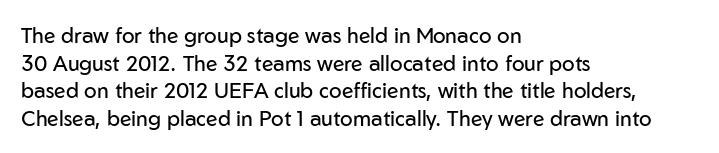
Every stem runs plumb, perpendicular to the baseline. Leftover space on each line is placed entirely after the last word. Check the space under the baseline: it is left empty. This reads as an unemphasized weight, regular at the heaviest. Caption: standard tracking, unaltered.
